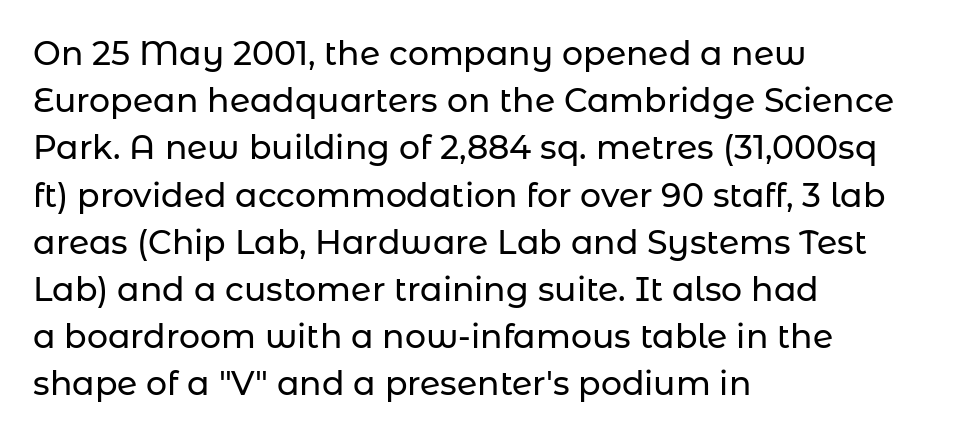
Lines of text with bare space underneath. A normal amount of white space separates one row of letters from the next. Inter-character spacing is left at the font's built-in metrics. Unlike a traditional serif, this face leaves its strokes unadorned. Posture: vertical.
